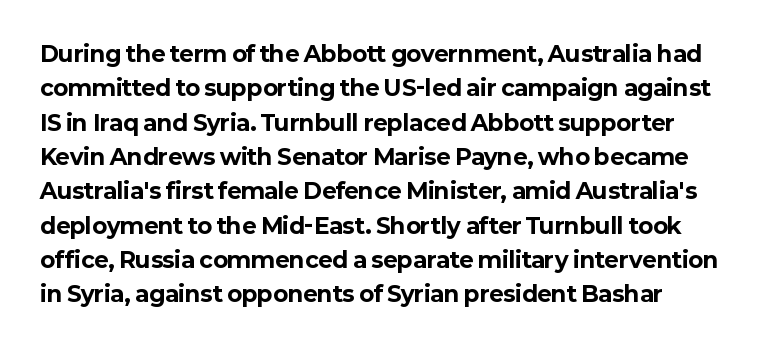
Students, note that the glyphs here touch the page at normal intervals. Strong, thick strokes mark this as bold type. Ascenders rise straight up at ninety degrees. A typesetter would call this leading conventional body-copy spacing. The foot of each line stays bare and open.
